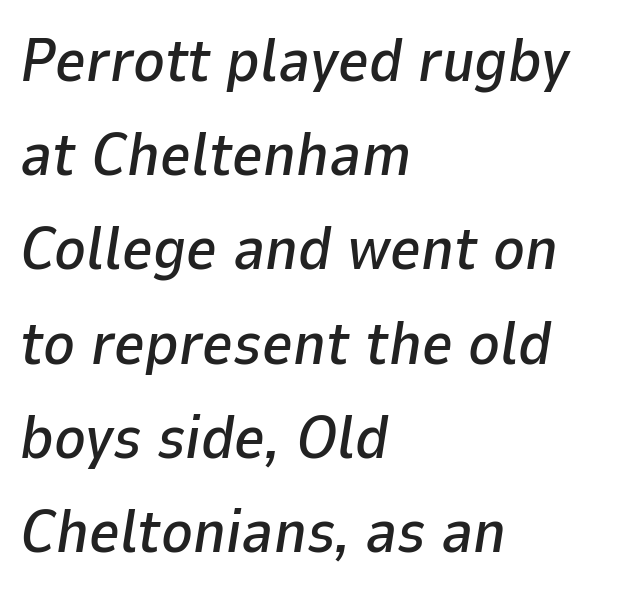
The image shows 60 px text type, italic (leaning right); set left-aligned, normal line spacing (1.57x), normal letter spacing, not underlined; low stroke contrast and a medium x-height.
